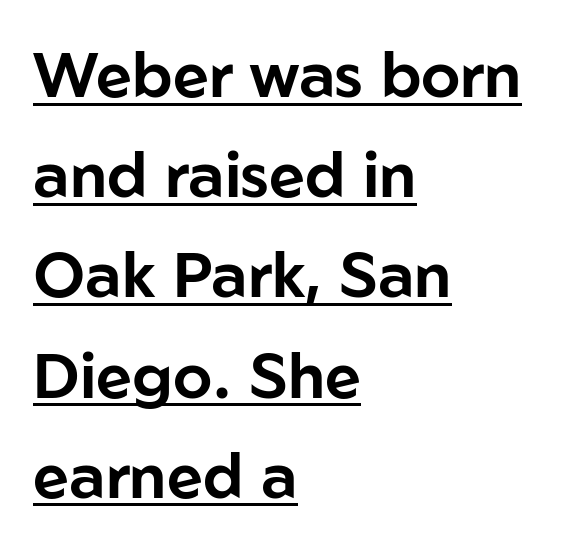
The image shows 63 px sans-serif type, upright; set left-aligned, normal line spacing (1.59x), normal letter spacing, underlined; low stroke contrast and a medium x-height.
